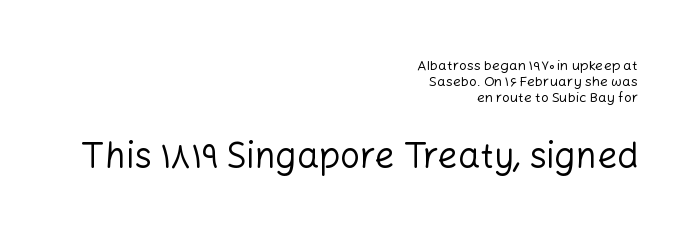
Q: Is the text bold? A: No.
Q: Is the text italic (slanted)? A: No, it is upright.
Q: Is the typeface a serif or a sans-serif typeface? A: Sans-serif.
Q: Is the text underlined? A: No.
Q: How is the paragraph aligned? A: Right-aligned.
Q: Is the spacing between letters normal or unusually wide? A: Normal.
Q: Is the spacing between lines tight, normal or loose? A: Tight.
Q: Which block of text is set in a larger size, the first (top) or the second (bottom)? A: The second (bottom) one.
Q: Width (condensed, normal, or wide)? A: Normal.
Q: Stroke contrast? A: Low.
Q: x-height? A: Medium.
Q: Monospaced? A: No.
